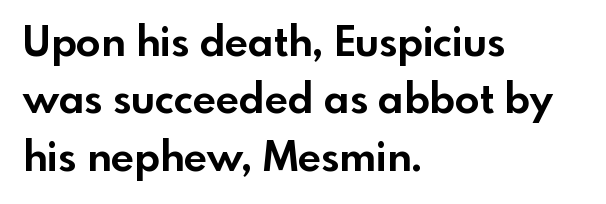
Strokes here are thick enough to call this a true bold. In terms of letterspacing, this is plain default setting. A clean baseline with only descenders dipping below it. One-word summary of the alignment: left.
